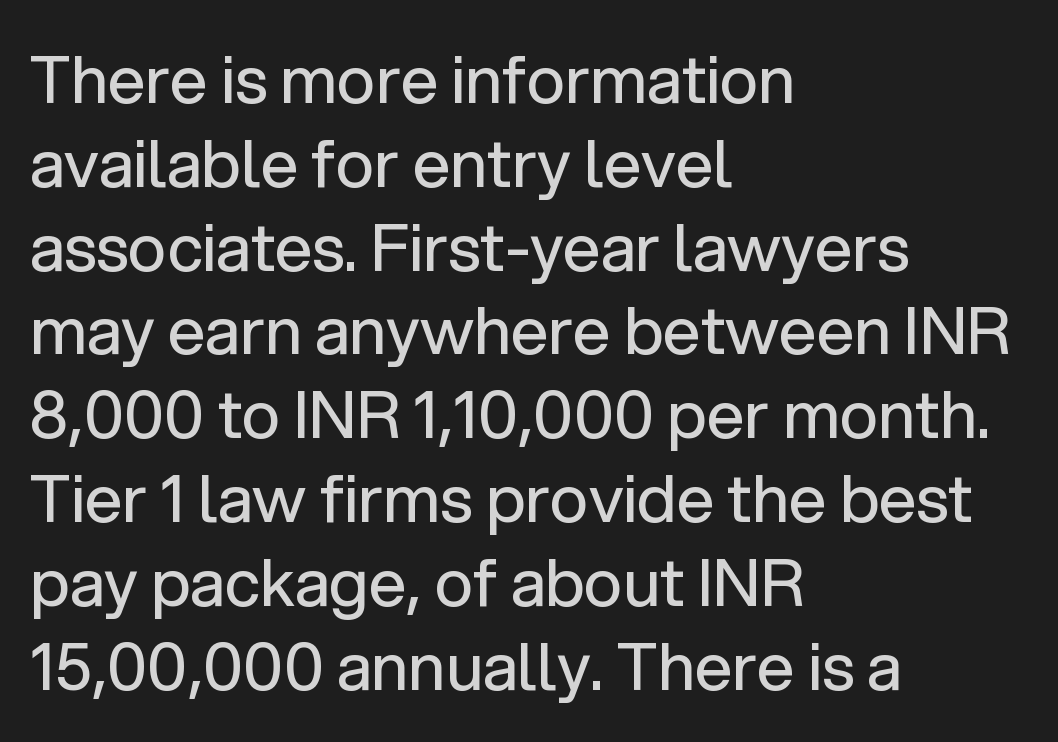
{"serif": "no", "italic": "no", "bold": "no", "weight": "regular", "width": "normal", "stroke_contrast": "low", "x_height": "medium", "monospaced": "no", "underline": "no", "align": "left", "line_spacing": "normal", "line_spacing_ratio": 1.27, "letter_spacing": "normal", "letter_spacing_em": 0.0, "glyph_px": 66}
